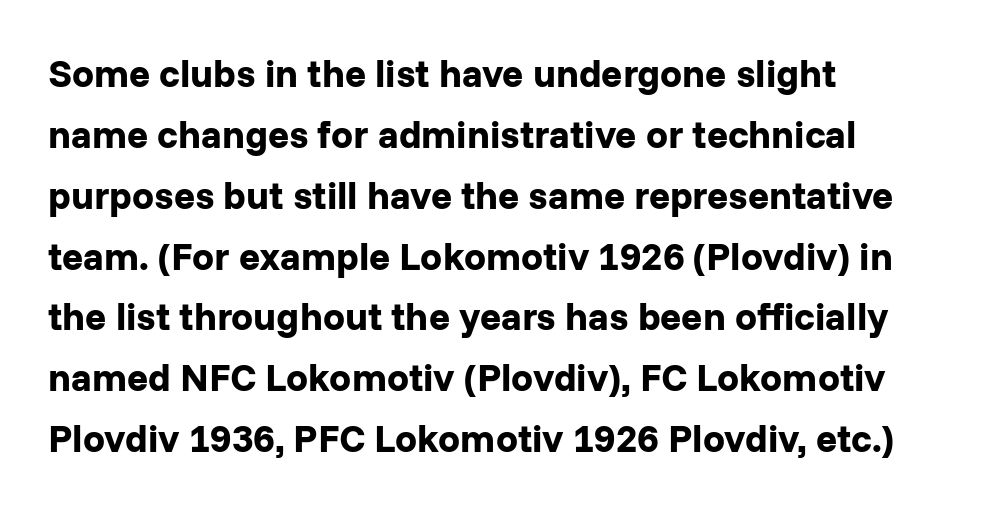
The image shows 39 px bold sans-serif type, upright; set left-aligned, normal line spacing (1.56x), normal letter spacing, not underlined; low stroke contrast and a medium x-height.
